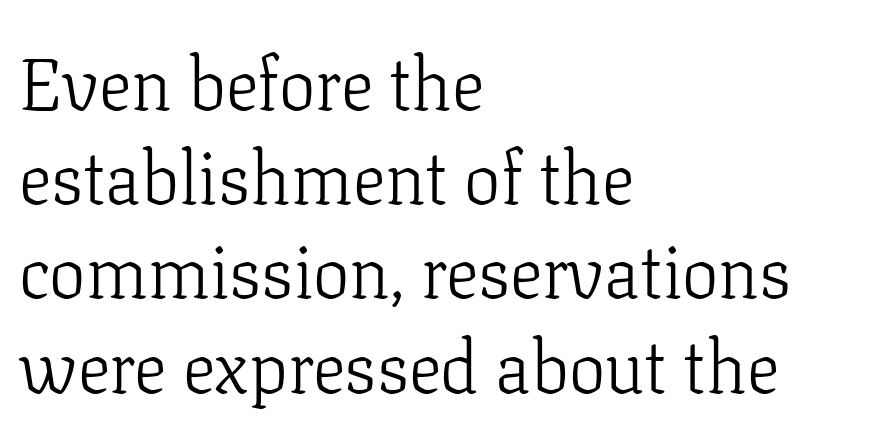
{"serif": "yes", "italic": "no", "bold": "no", "weight": "light", "width": "normal", "stroke_contrast": "low", "x_height": "medium", "monospaced": "no", "underline": "no", "align": "left", "line_spacing": "normal", "line_spacing_ratio": 1.29, "letter_spacing": "normal", "letter_spacing_em": 0.0, "glyph_px": 73}
